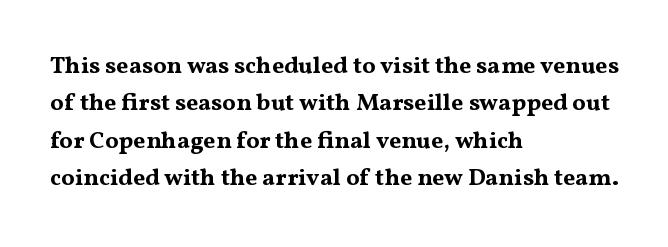
Q: Is the text bold? A: Yes.
Q: Is the text italic (slanted)? A: No, it is upright.
Q: Is the text underlined? A: No.
Q: How is the paragraph aligned? A: Left-aligned.
Q: Is the spacing between letters normal or unusually wide? A: Normal.
Q: Is the spacing between lines tight, normal or loose? A: Normal.
